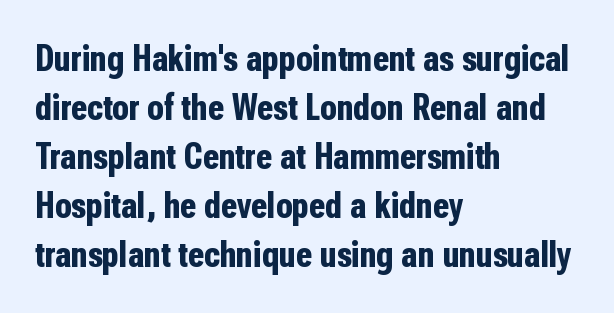
{"serif": "no", "italic": "no", "bold": "yes", "weight": "bold", "width": "condensed", "stroke_contrast": "low", "x_height": "medium", "monospaced": "no", "underline": "no", "align": "left", "line_spacing": "normal", "line_spacing_ratio": 1.29, "letter_spacing": "normal", "letter_spacing_em": 0.0, "glyph_px": 38}
